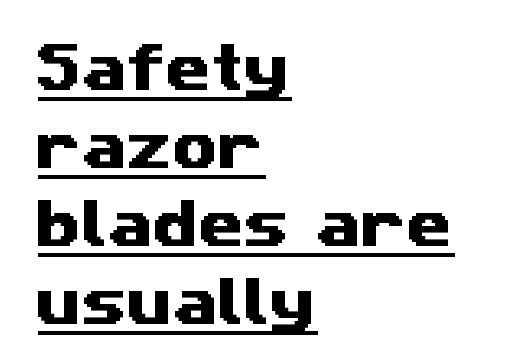
Think of a printed novel: that variable character pitch is what you see here. Normally led — the rows are evenly, conventionally spaced. Beneath each row of characters lies a ruled line. If you drew a ruler down the left edge, every line would touch it.
